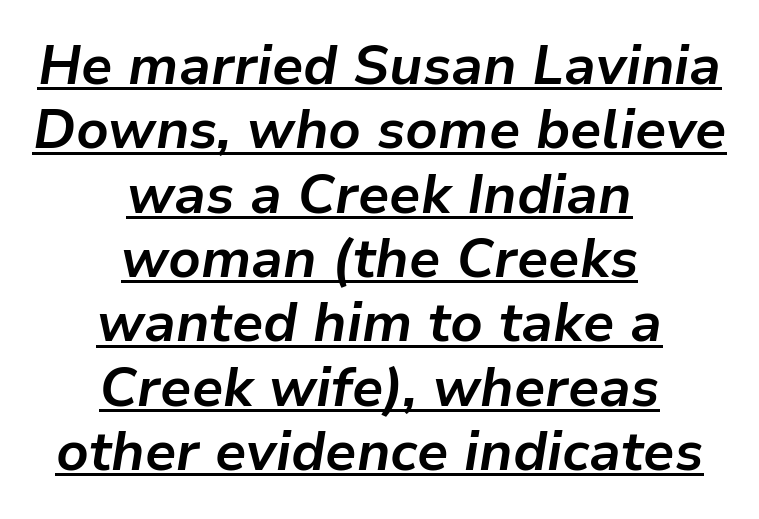
{"italic": "yes", "lean": "right", "slant_degrees": 9, "bold": "yes", "weight": "bold", "width": "normal", "stroke_contrast": "low", "x_height": "medium", "monospaced": "no", "underline": "yes", "align": "center", "line_spacing_ratio": 1.17, "letter_spacing": "normal", "letter_spacing_em": 0.0, "glyph_px": 55}
